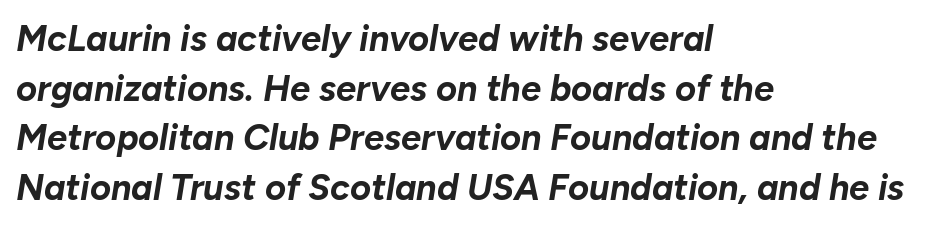
Q: Is the text bold? A: Yes.
Q: Is the text italic (slanted)? A: Yes, it leans right by about 10 degrees.
Q: Is the text underlined? A: No.
Q: How is the paragraph aligned? A: Left-aligned.
Q: Is the spacing between letters normal or unusually wide? A: Normal.
Q: Is the spacing between lines tight, normal or loose? A: Normal.
Q: Width (condensed, normal, or wide)? A: Normal.
Q: Stroke contrast? A: Low.
Q: x-height? A: Medium.
Q: Monospaced? A: No.
